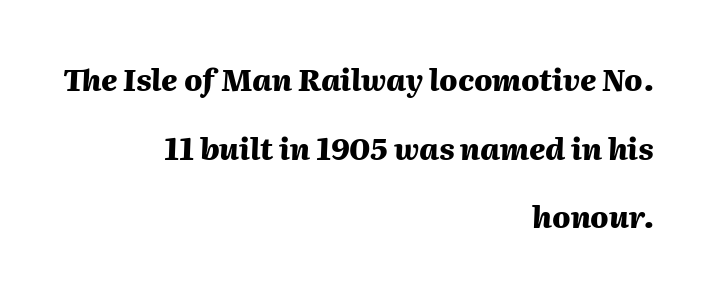
The image shows 30 px heavy type, italic (leaning right); set right-aligned, loose line spacing (2.29x), normal letter spacing, not underlined; medium stroke contrast and a medium x-height.
